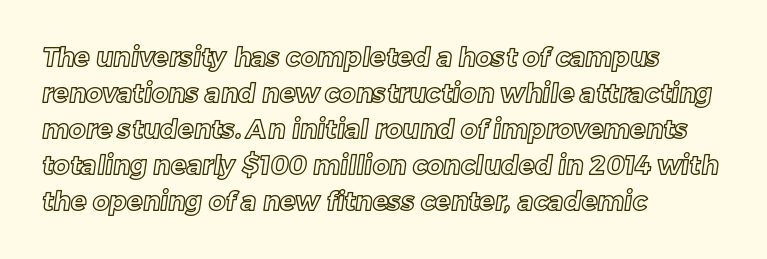
Q: Is the text underlined? A: No.
Q: How is the paragraph aligned? A: Left-aligned.
Q: Is the spacing between letters normal or unusually wide? A: Normal.
Q: Is the spacing between lines tight, normal or loose? A: Normal.
